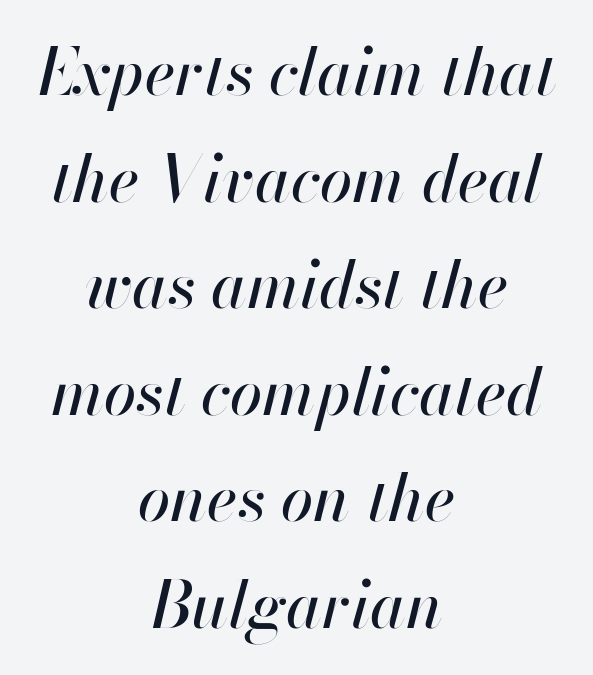
Look at the tracking — it's just the regular setting, nothing added. Looks like regular typesetting: each glyph gets only the width it needs. Compared with typical paragraphs, the rows here are spaced about the same. You can tell it's italic because the verticals aren't actually vertical. The passage shown is not underscored anywhere. These lines are centered, leaving both edges ragged.
